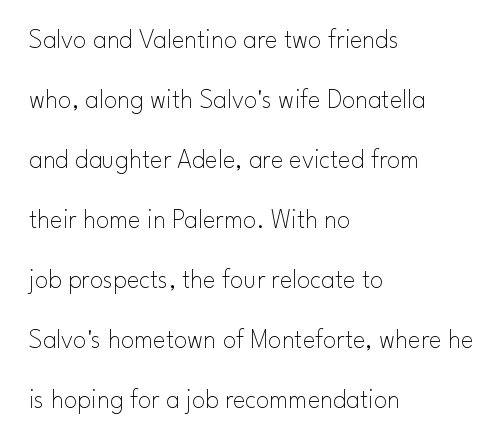
{"italic": "no", "bold": "no", "underline": "no", "align": "left", "line_spacing": "loose", "line_spacing_ratio": 2.22, "letter_spacing": "normal", "letter_spacing_em": 0.0, "glyph_px": 27}
